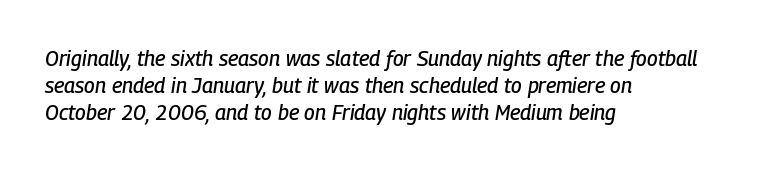
Q: Is the text italic (slanted)? A: Yes, it leans right by about 9 degrees.
Q: Is the text underlined? A: No.
Q: How is the paragraph aligned? A: Left-aligned.
Q: Is the spacing between letters normal or unusually wide? A: Normal.
Q: Is the spacing between lines tight, normal or loose? A: Normal.
